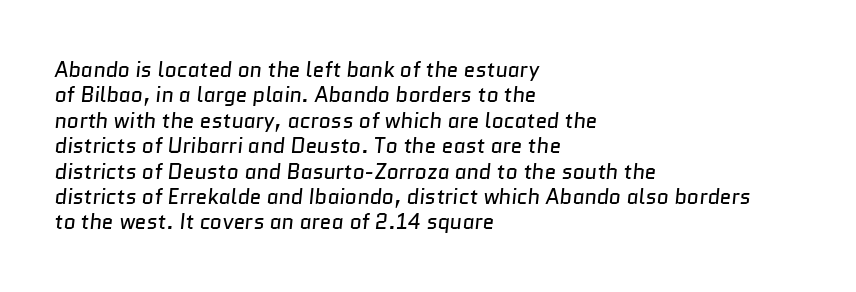
The image shows 21 px text type; set left-aligned, line spacing 1.21x, normal letter spacing, not underlined.
